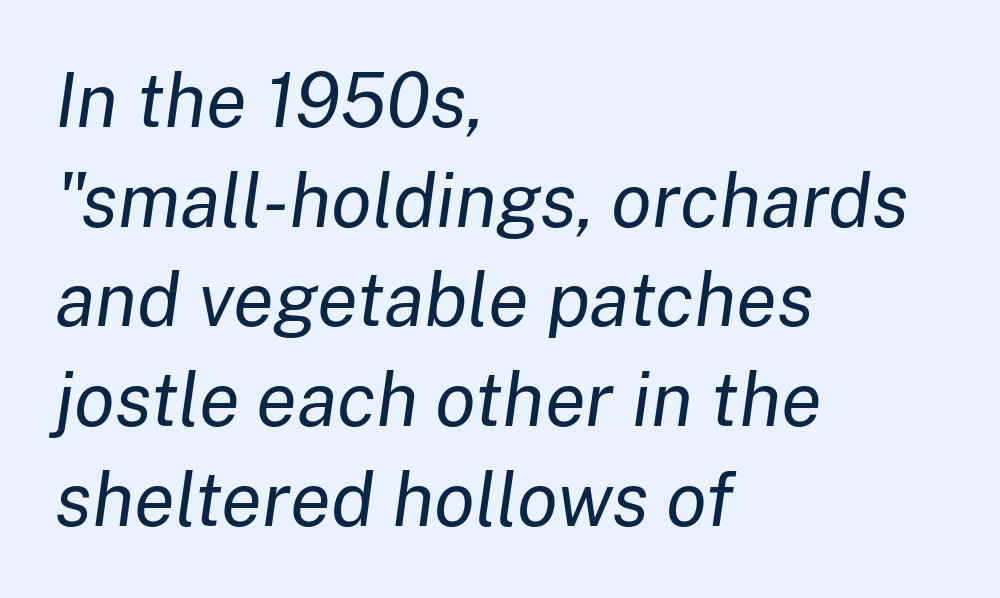
Caption: multi-line text, flush left, ragged right. Does the lettering tilt? It does — this is italic. Stroke thickness stays within the range of a standard reading face or lighter. The passage shown is typed in a proportional face where columns would drift. Reading down the column, the eye jumps a familiar distance to each next line.
